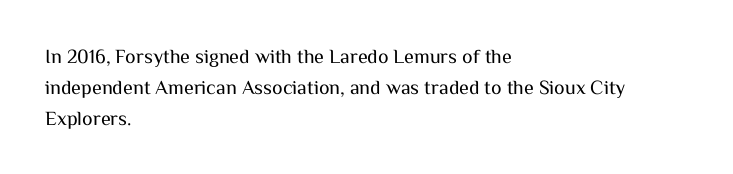
Q: Is the text bold? A: No.
Q: Is the text italic (slanted)? A: No, it is upright.
Q: Is the text underlined? A: No.
Q: How is the paragraph aligned? A: Left-aligned.
Q: Is the spacing between letters normal or unusually wide? A: Normal.
Q: Is the spacing between lines tight, normal or loose? A: Normal.
